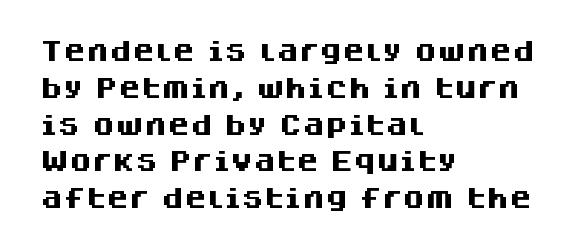
The passage shown stacks its lines at a standard gap. The rag falls on the right side of this text block. Nope, not italic — everything's standing straight. Rule under the text: the space is simply empty. The face used here is rendered with its standard letterfit.
